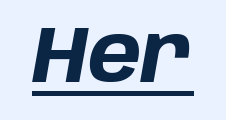
Somebody hit Ctrl+U on this one — the words are underlined. Weight: bold. The horizontal fit of the characters is conventional and even. The rendering uses natural spacing where letterforms have individual widths. The specimen reads as italic at a glance.
